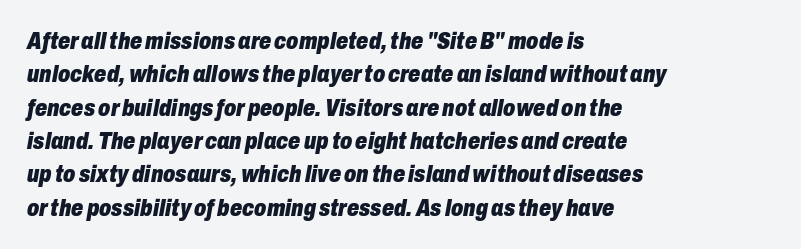
The image shows 24 px bold type, italic (leaning right); set left-aligned, normal line spacing (1.39x), normal letter spacing, not underlined.
